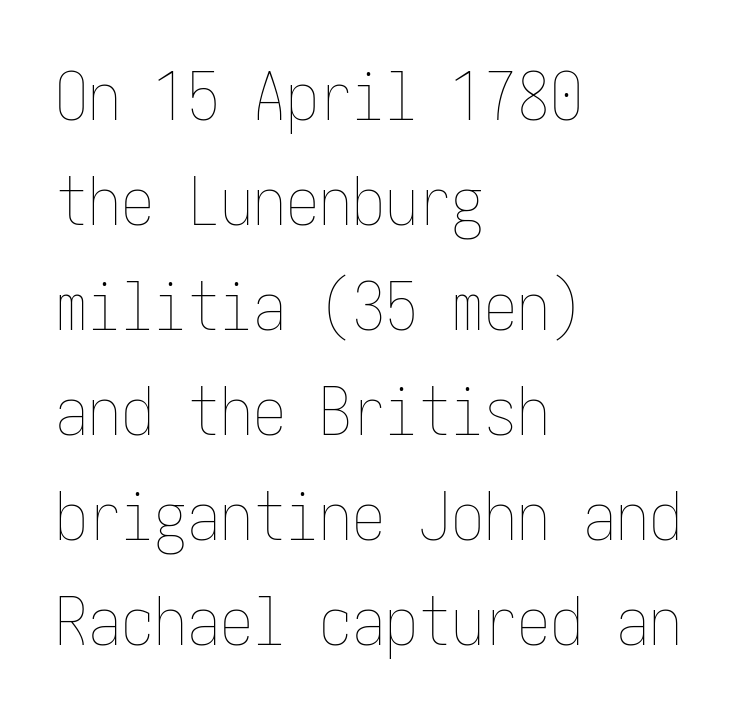
Decoration check: the copy has no underline. Rendered with straight, roman letterforms. The space between consecutive lines is moderate. Every row of glyphs begins at an identical x-position on the left. On a weight scale, this lands at 450 or below. The letterforms sit shoulder to shoulder at normal distance.
